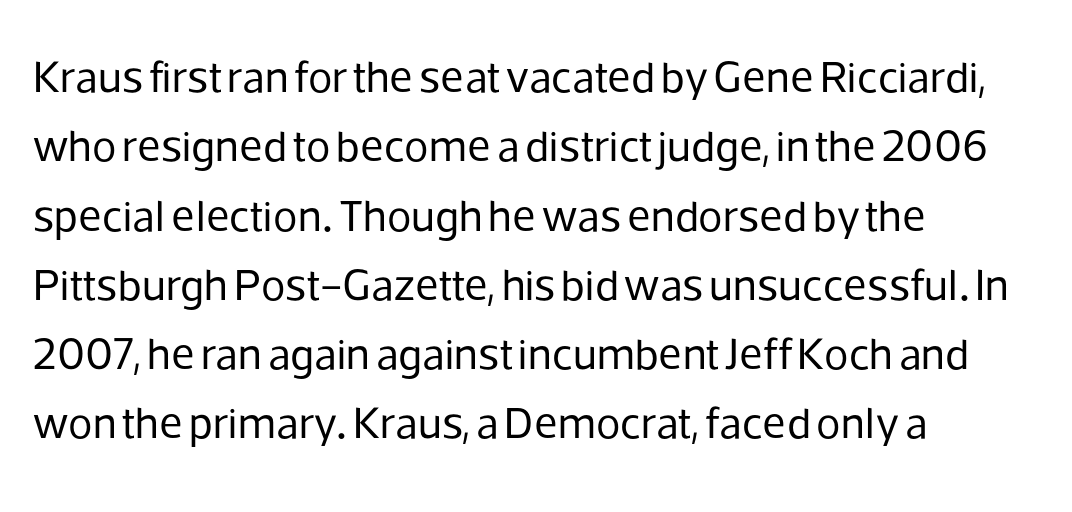
The image shows 45 px regular-weight sans-serif type, upright; set left-aligned, normal line spacing (1.54x), normal letter spacing, not underlined; low stroke contrast and a medium x-height.
